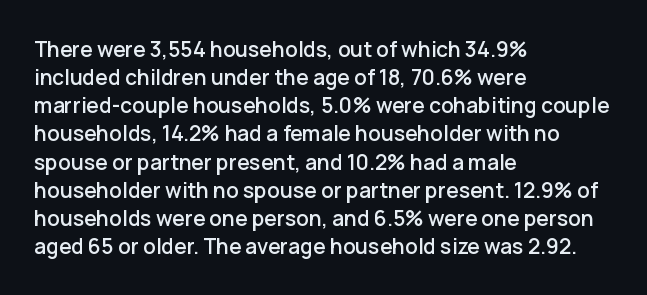
Teacher's note: observe the even left margin — that is flush-left alignment. No italicization has been applied; the sample stays upright. Clear beneath every line of the passage. Honestly, the letter spacing is just normal — you wouldn't notice it. A typesetter would call this leading conventional body-copy spacing.
